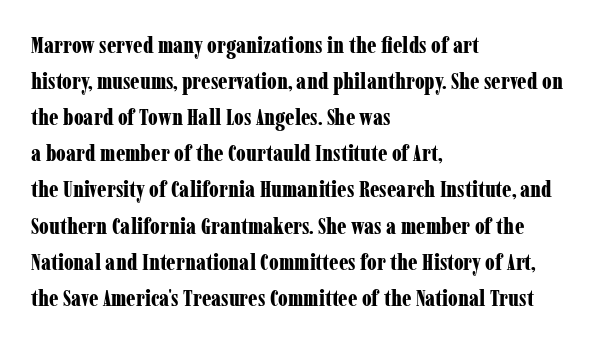
Q: Is the text bold? A: Yes.
Q: Is the text italic (slanted)? A: No, it is upright.
Q: Is the text underlined? A: No.
Q: How is the paragraph aligned? A: Left-aligned.
Q: Is the spacing between letters normal or unusually wide? A: Normal.
Q: Is the spacing between lines tight, normal or loose? A: Normal.
